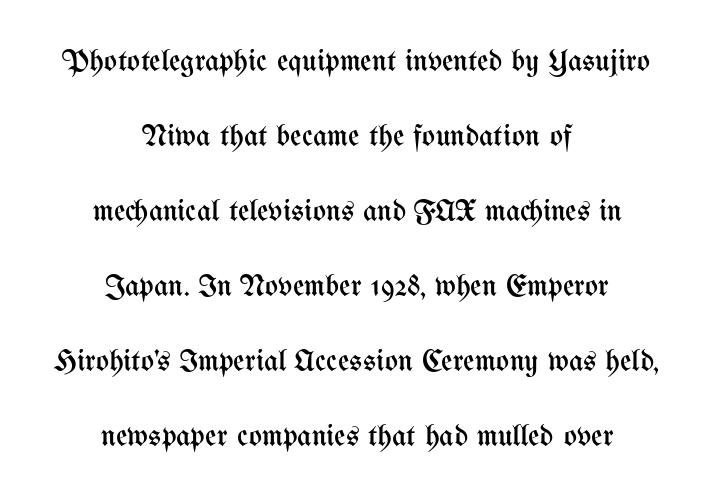
The image shows 31 px regular-weight, condensed type, upright; set centered, loose line spacing (2.42x), normal letter spacing, not underlined; medium stroke contrast and a medium x-height.
